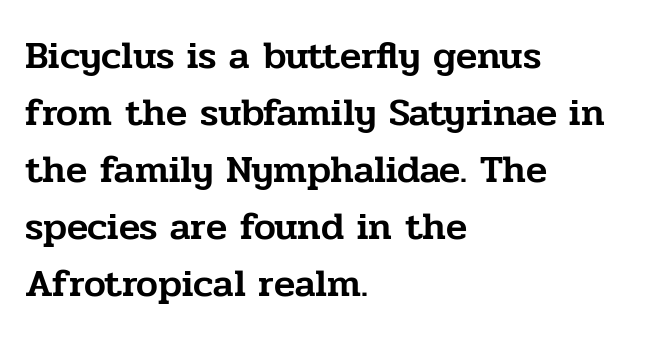
{"serif": "yes", "italic": "no", "width": "normal", "stroke_contrast": "low", "x_height": "medium", "monospaced": "no", "underline": "no", "align": "left", "line_spacing": "normal", "line_spacing_ratio": 1.46, "letter_spacing": "normal", "letter_spacing_em": 0.0, "glyph_px": 39}
